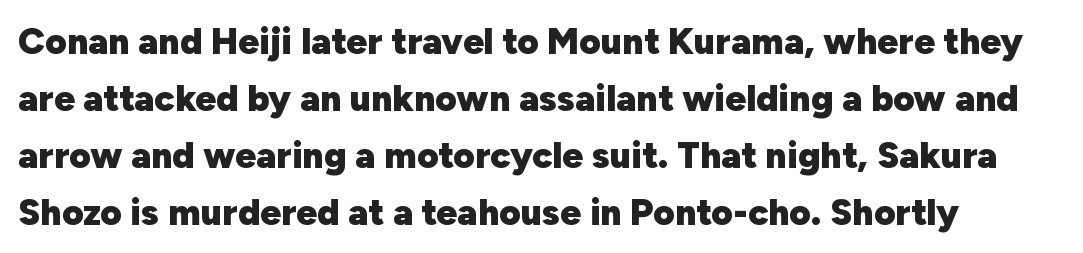
Q: Is the text bold? A: Yes.
Q: Is the text italic (slanted)? A: No, it is upright.
Q: Is the typeface a serif or a sans-serif typeface? A: Sans-serif.
Q: Is the text underlined? A: No.
Q: How is the paragraph aligned? A: Left-aligned.
Q: Is the spacing between letters normal or unusually wide? A: Normal.
Q: Is the spacing between lines tight, normal or loose? A: Normal.
Q: Width (condensed, normal, or wide)? A: Normal.
Q: Stroke contrast? A: Low.
Q: x-height? A: Medium.
Q: Monospaced? A: No.
